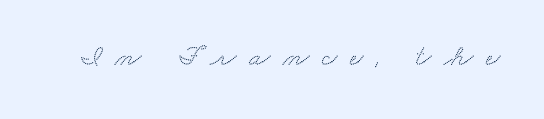
The image shows 30 px wide serif type; set unusually wide letter spacing (+0.43 em), not underlined; medium stroke contrast and a small x-height.
